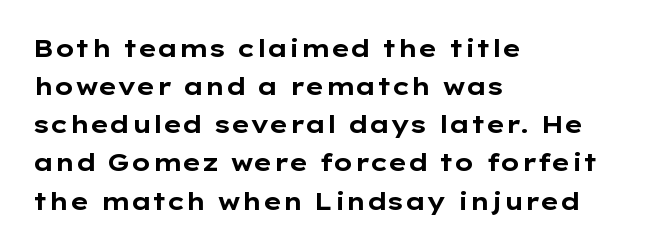
The image shows 24 px bold type, upright; set left-aligned, normal line spacing (1.59x), normal letter spacing, not underlined.
